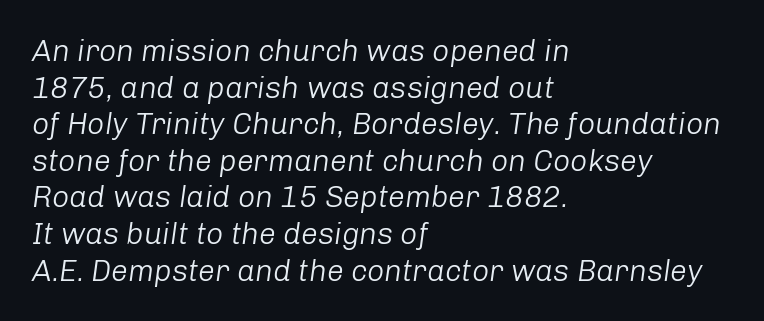
The image shows 30 px light type, italic (leaning right); set left-aligned, line spacing 1.22x, normal letter spacing, not underlined; low stroke contrast and a medium x-height.
